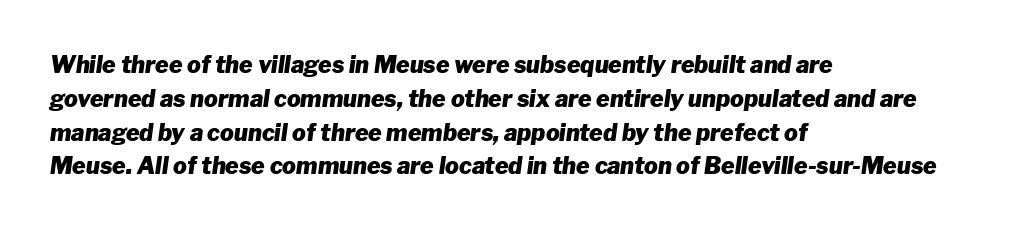
{"italic": "yes", "lean": "right", "slant_degrees": 8, "bold": "yes", "underline": "no", "align": "left", "line_spacing": "normal", "line_spacing_ratio": 1.47, "letter_spacing": "normal", "letter_spacing_em": 0.0, "glyph_px": 23}
